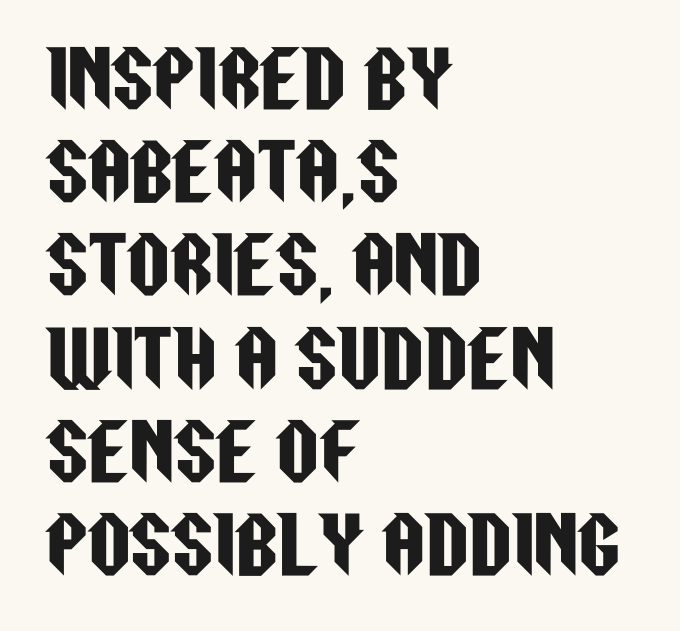
The image shows 74 px condensed sans-serif type, upright; set left-aligned, normal line spacing (1.26x), normal letter spacing, not underlined; low stroke contrast and a large x-height.
